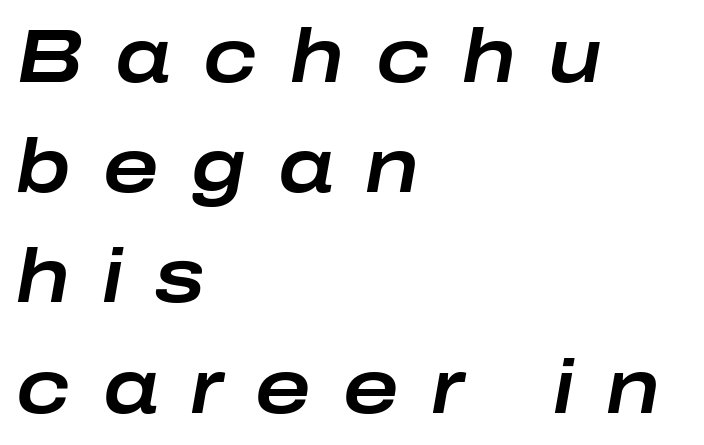
Spacing verdict: proportional, widths tailored to each character. The baseline area is clear. Tracking value appears strongly positive — letters spread wide. Does the copy run flush right? No — it runs flush left. You can tell it's italic because the verticals aren't actually vertical.
